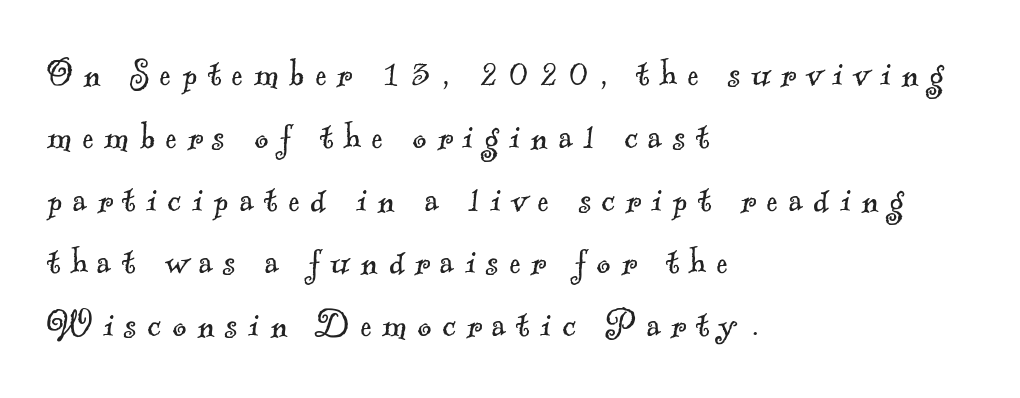
Q: Is the text bold? A: No.
Q: Is the typeface a serif or a sans-serif typeface? A: Serif.
Q: Is the text underlined? A: No.
Q: How is the paragraph aligned? A: Left-aligned.
Q: Is the spacing between letters normal or unusually wide? A: Unusually wide.
Q: Is the spacing between lines tight, normal or loose? A: Normal.
Q: Width (condensed, normal, or wide)? A: Normal.
Q: x-height? A: Small.
Q: Monospaced? A: No.
